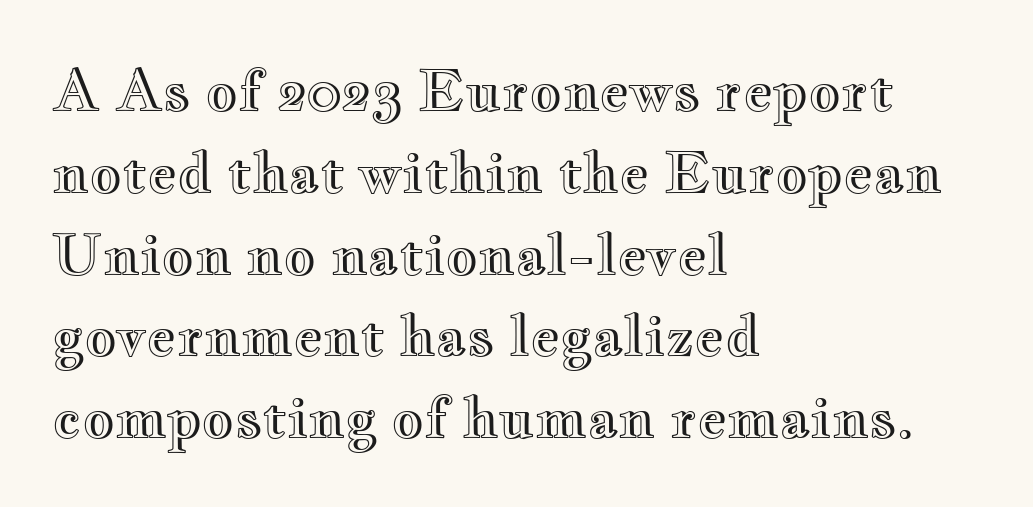
The image shows 56 px wide type, upright; set left-aligned, normal line spacing (1.46x), normal letter spacing, not underlined; a small x-height.
